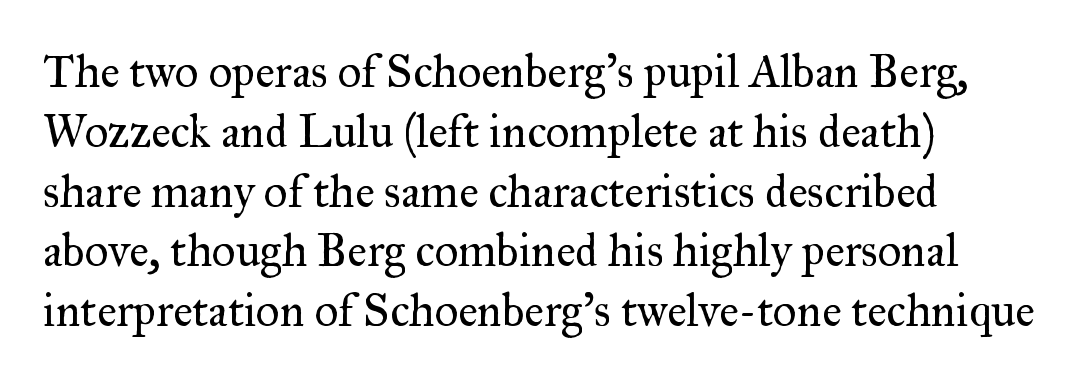
{"serif": "yes", "italic": "no", "bold": "no", "weight": "regular", "width": "normal", "stroke_contrast": "medium", "x_height": "small", "monospaced": "no", "underline": "no", "align": "left", "line_spacing": "normal", "line_spacing_ratio": 1.3, "letter_spacing": "normal", "letter_spacing_em": 0.0, "glyph_px": 46}
